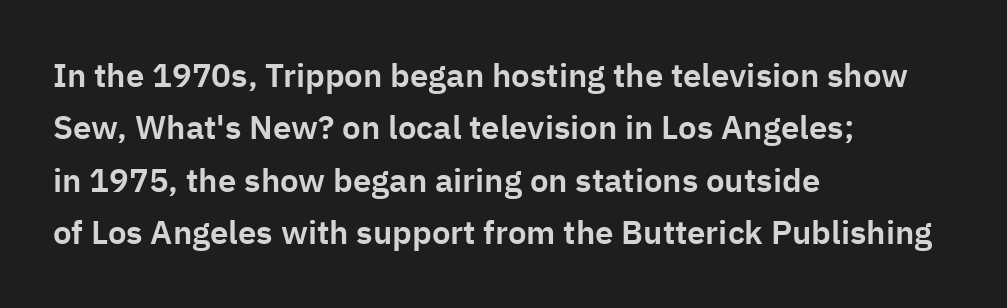
The rows are spaced the way most documents space them. These lines are rendered in a variable-pitch font. The paragraph has a hard left edge and a soft right edge. I'd call this a sans setting — the letters go barefoot. Students, note that the glyphs here touch the page at normal intervals.
